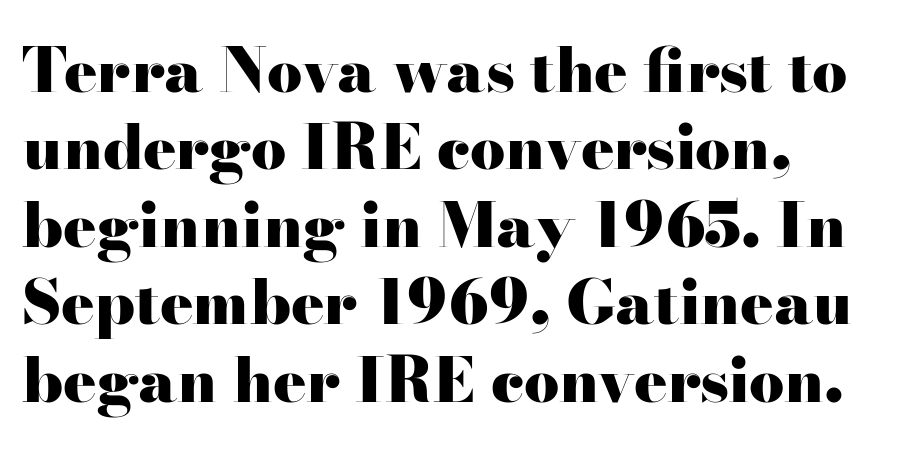
The image shows 62 px heavy, wide serif type, upright; set left-aligned, normal line spacing (1.25x), normal letter spacing, not underlined; high stroke contrast and a small x-height.
